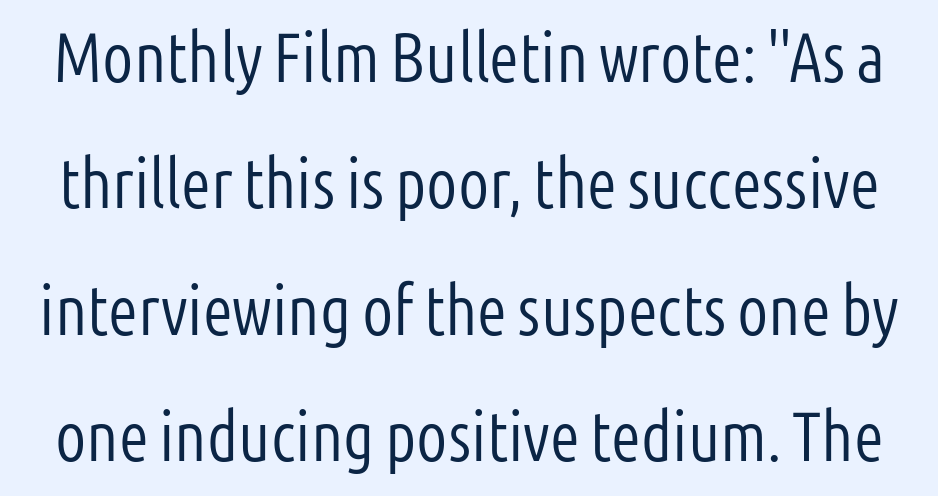
The image shows 69 px light, condensed sans-serif type, upright; set line spacing 1.83x, normal letter spacing, not underlined; low stroke contrast and a medium x-height.
